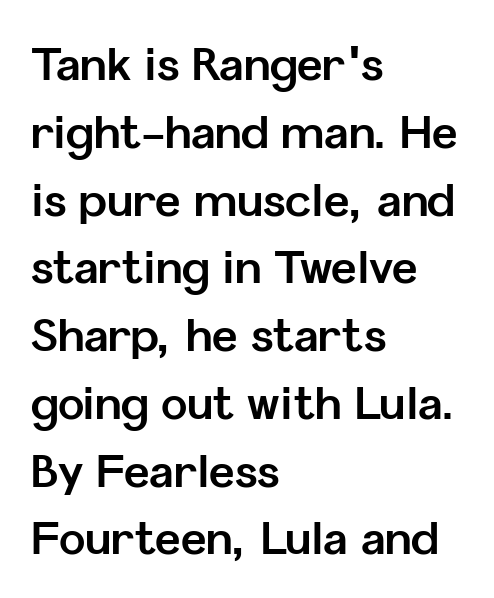
{"serif": "no", "italic": "no", "bold": "yes", "weight": "bold", "width": "normal", "stroke_contrast": "low", "x_height": "medium", "monospaced": "no", "underline": "no", "align": "left", "line_spacing": "normal", "line_spacing_ratio": 1.54, "letter_spacing": "normal", "letter_spacing_em": 0.0, "glyph_px": 44}
